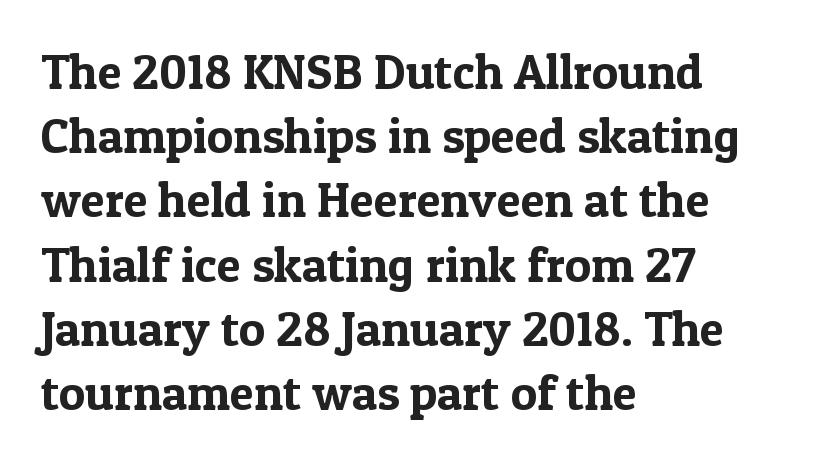
Q: Is the text italic (slanted)? A: No, it is upright.
Q: Is the typeface a serif or a sans-serif typeface? A: Serif.
Q: Is the text underlined? A: No.
Q: How is the paragraph aligned? A: Left-aligned.
Q: Is the spacing between letters normal or unusually wide? A: Normal.
Q: Is the spacing between lines tight, normal or loose? A: Normal.
Q: Width (condensed, normal, or wide)? A: Normal.
Q: x-height? A: Medium.
Q: Monospaced? A: No.
